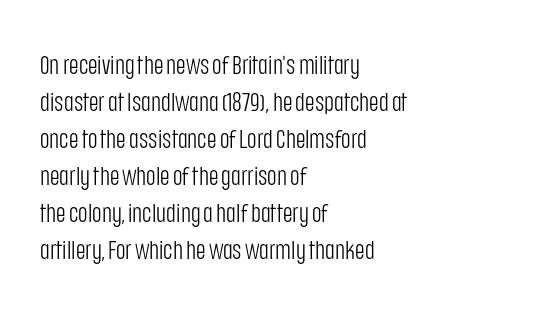
{"italic": "no", "bold": "no", "underline": "no", "align": "left", "line_spacing": "normal", "line_spacing_ratio": 1.42, "letter_spacing": "normal", "letter_spacing_em": 0.0, "glyph_px": 26}
